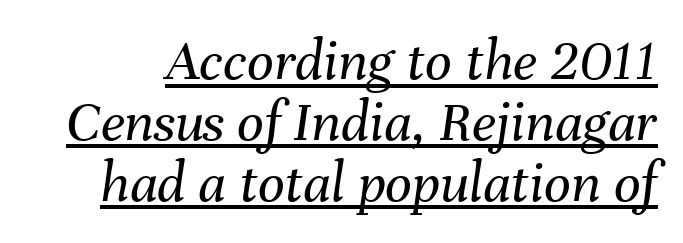
Q: Is the text bold? A: No.
Q: Is the text italic (slanted)? A: Yes, it leans right by about 8 degrees.
Q: Is the text underlined? A: Yes.
Q: Is the spacing between letters normal or unusually wide? A: Normal.
Q: Is the spacing between lines tight, normal or loose? A: Tight.
Q: Width (condensed, normal, or wide)? A: Normal.
Q: Stroke contrast? A: Medium.
Q: x-height? A: Medium.
Q: Monospaced? A: No.
